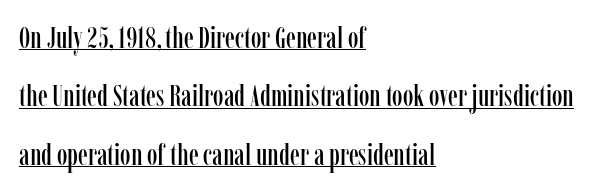
{"serif": "yes", "italic": "no", "width": "condensed", "stroke_contrast": "low", "x_height": "medium", "monospaced": "no", "underline": "yes", "align": "left", "line_spacing": "loose", "line_spacing_ratio": 1.95, "letter_spacing": "normal", "letter_spacing_em": 0.0, "glyph_px": 30}
